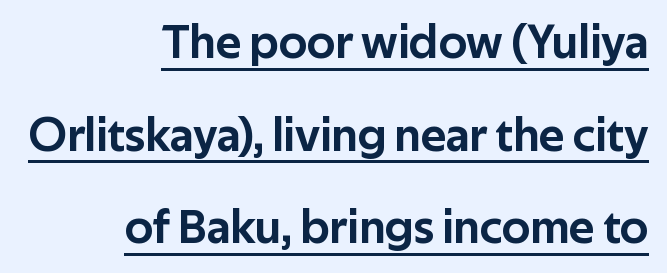
{"serif": "no", "italic": "no", "width": "normal", "stroke_contrast": "low", "x_height": "medium", "monospaced": "no", "underline": "yes", "align": "right", "line_spacing": "loose", "line_spacing_ratio": 1.93, "letter_spacing": "normal", "letter_spacing_em": 0.0, "glyph_px": 48}
